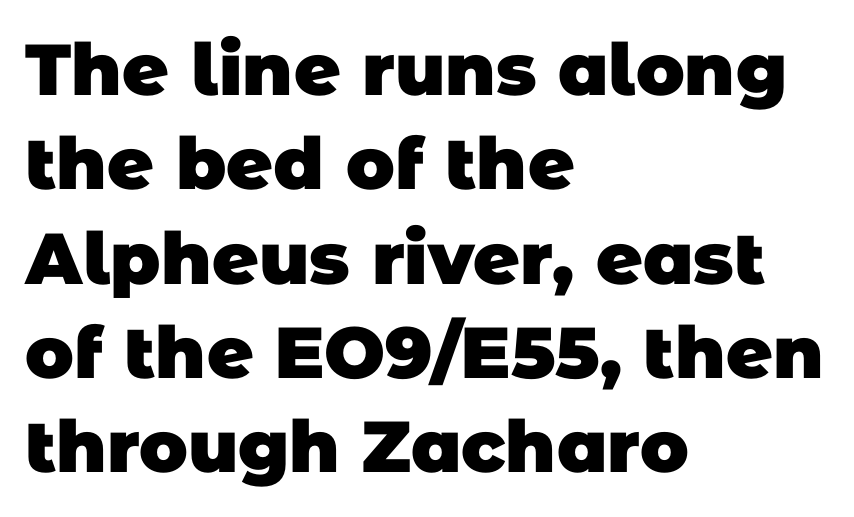
The image shows 72 px heavy sans-serif type; set left-aligned, normal line spacing (1.31x), normal letter spacing, not underlined; low stroke contrast and a large x-height.
